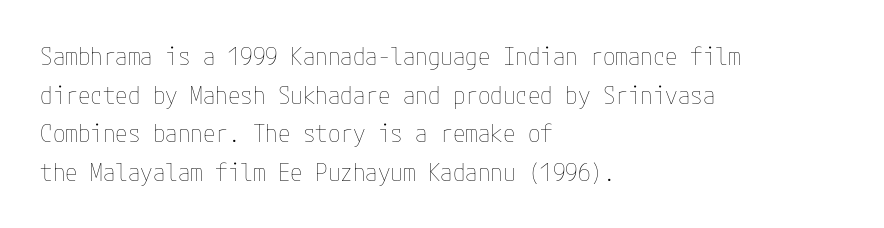
{"italic": "no", "bold": "no", "underline": "no", "align": "left", "line_spacing": "normal", "line_spacing_ratio": 1.55, "letter_spacing": "normal", "letter_spacing_em": 0.0, "glyph_px": 25}
